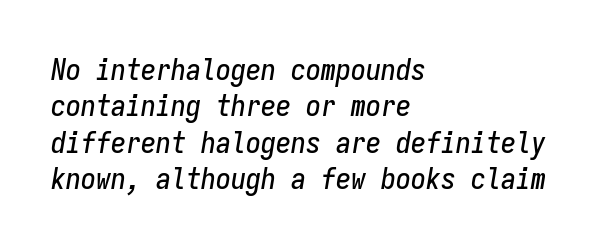
{"italic": "yes", "lean": "right", "slant_degrees": 9, "width": "condensed", "stroke_contrast": "low", "x_height": "medium", "monospaced": "yes", "underline": "no", "align": "left", "line_spacing_ratio": 1.21, "letter_spacing": "normal", "letter_spacing_em": 0.0, "glyph_px": 30}
